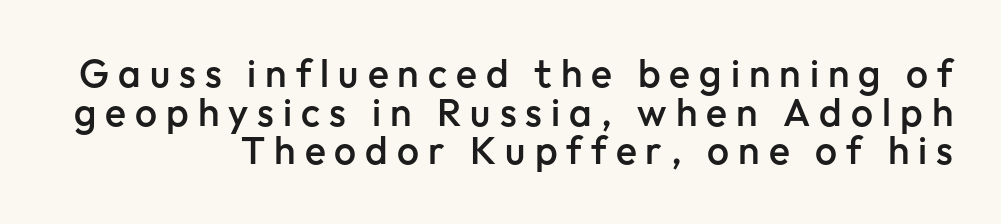
Note the varied advance widths — an 'i' is clearly narrower than an 'm'. Observe the absence of serifs on each vertical stroke in this sample. Very little white space separates one row of letters from the next. The tracking reads as deliberately expanded to a designer's eye.
